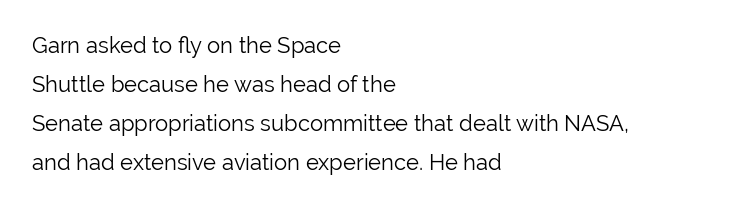
Q: Is the text bold? A: No.
Q: Is the text italic (slanted)? A: No, it is upright.
Q: Is the text underlined? A: No.
Q: How is the paragraph aligned? A: Left-aligned.
Q: Is the spacing between letters normal or unusually wide? A: Normal.
